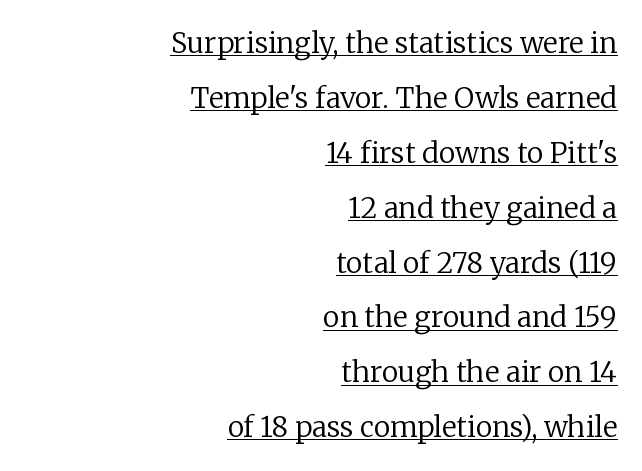
{"serif": "yes", "italic": "no", "bold": "no", "weight": "regular", "width": "normal", "stroke_contrast": "low", "x_height": "medium", "monospaced": "no", "underline": "yes", "align": "right", "line_spacing": "loose", "line_spacing_ratio": 1.96, "letter_spacing": "normal", "letter_spacing_em": 0.0, "glyph_px": 28}
